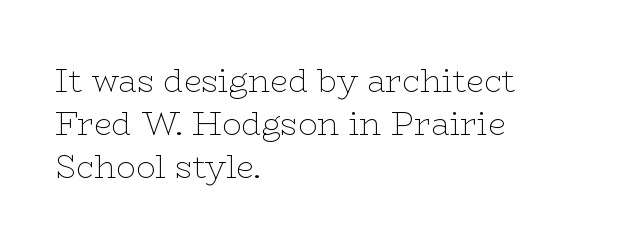
Alignment: flush left. Tracking here is standard; glyphs follow each other at the usual distance. These glyphs show unthickened strokes, regular width or finer. A roman cut, with each character standing at attention. Are there feet on the stems? There are — it's a serif. Each new line begins a customary step beneath the previous one.
